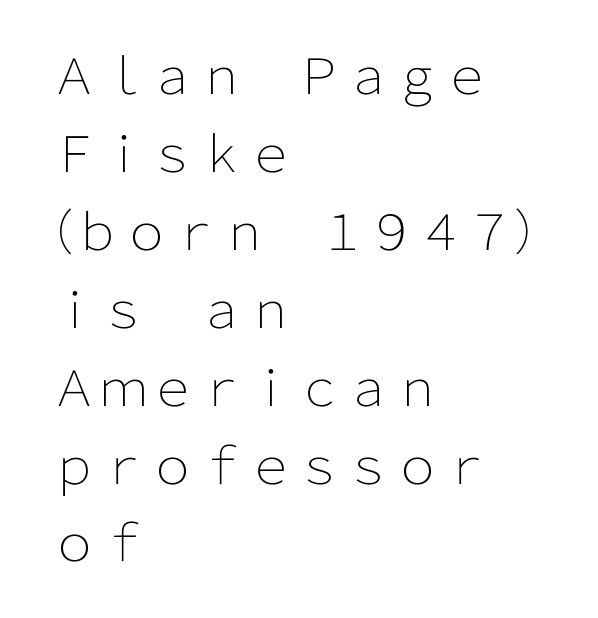
Letterform terminals end flat and unadorned throughout the passage. The setting favours the left margin, as ordinary paragraphs usually do. Nope, not italic — everything's standing straight. Varying glyph widths throughout — classic text-font behaviour. These lines keep a tight, regular rhythm from letter to letter. Vertical stems look standard width or narrower in stroke.
